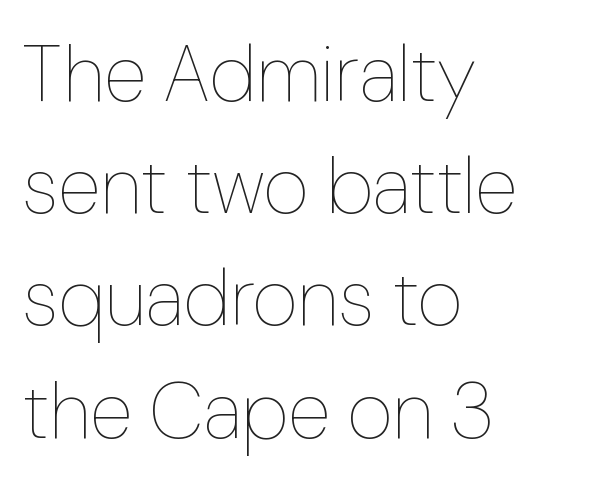
Q: Is the text bold? A: No.
Q: Is the text italic (slanted)? A: No, it is upright.
Q: Is the text underlined? A: No.
Q: How is the paragraph aligned? A: Left-aligned.
Q: Is the spacing between letters normal or unusually wide? A: Normal.
Q: Is the spacing between lines tight, normal or loose? A: Normal.
Q: Width (condensed, normal, or wide)? A: Normal.
Q: Stroke contrast? A: Low.
Q: x-height? A: Medium.
Q: Monospaced? A: No.
